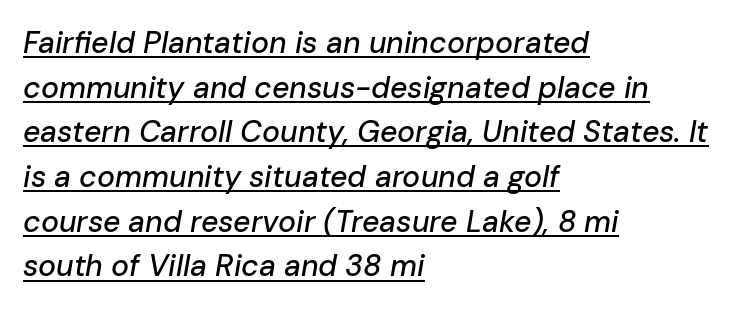
{"italic": "yes", "lean": "right", "slant_degrees": 10, "width": "normal", "stroke_contrast": "low", "x_height": "medium", "monospaced": "no", "underline": "yes", "align": "left", "line_spacing": "normal", "line_spacing_ratio": 1.49, "letter_spacing": "normal", "letter_spacing_em": 0.0, "glyph_px": 30}
